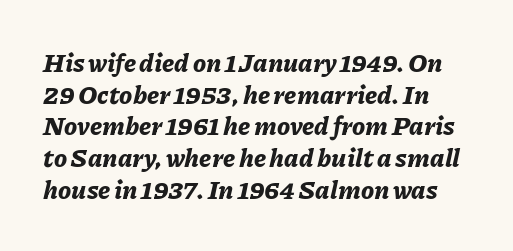
The image shows 26 px bold type, italic (leaning right); set line spacing 1.22x, normal letter spacing, not underlined.
